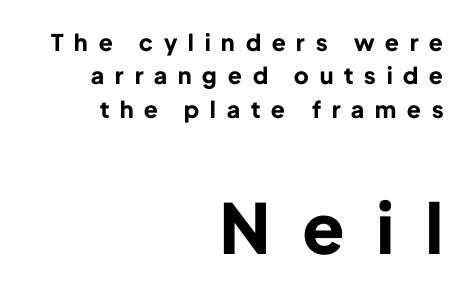
{"serif": "no", "italic": "no", "bold": "yes", "weight": "bold", "width": "normal", "stroke_contrast": "low", "x_height": "medium", "monospaced": "no", "underline": "no", "align": "right", "line_spacing": "normal", "line_spacing_ratio": 1.45, "letter_spacing": "wide", "letter_spacing_em": 0.48, "larger_block": "second", "size_ratio": 3.0, "glyph_px": 69}
